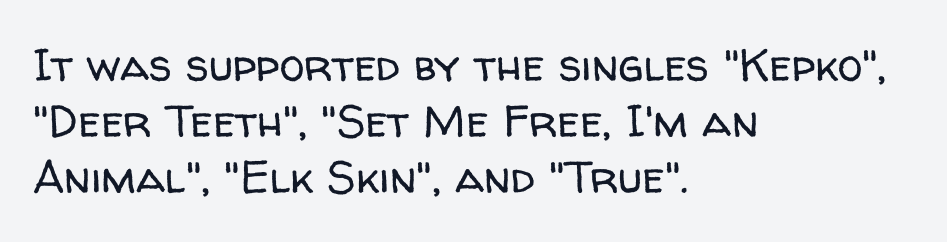
Is the type heavy? It reads as light-to-regular instead. The face used here is a sans, in the tradition of grotesques and geometrics. If you measured baseline to baseline, you'd find a middling distance. The font's upright variant was chosen for this text. Casual observation: everything's shoved over to the left. Honestly, the letter spacing is just normal — you wouldn't notice it.
